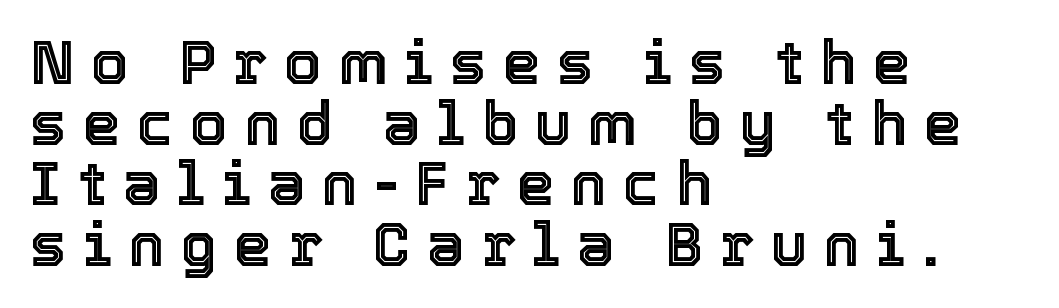
{"italic": "no", "width": "normal", "x_height": "medium", "monospaced": "no", "underline": "no", "align": "left", "line_spacing": "tight", "line_spacing_ratio": 1.01, "letter_spacing": "wide", "letter_spacing_em": 0.28, "glyph_px": 60}
